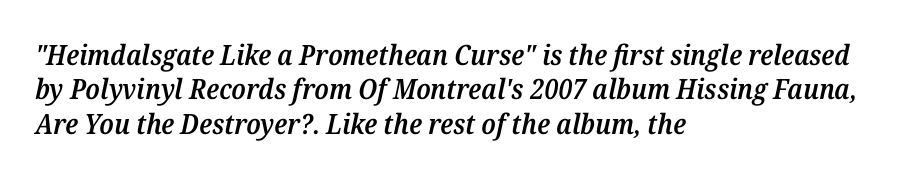
Q: Is the text bold? A: Semi-bold.
Q: Is the text italic (slanted)? A: Yes, it leans right by about 12 degrees.
Q: Is the typeface a serif or a sans-serif typeface? A: Serif.
Q: Is the text underlined? A: No.
Q: How is the paragraph aligned? A: Left-aligned.
Q: Is the spacing between letters normal or unusually wide? A: Normal.
Q: Width (condensed, normal, or wide)? A: Normal.
Q: Stroke contrast? A: Medium.
Q: x-height? A: Medium.
Q: Monospaced? A: No.
